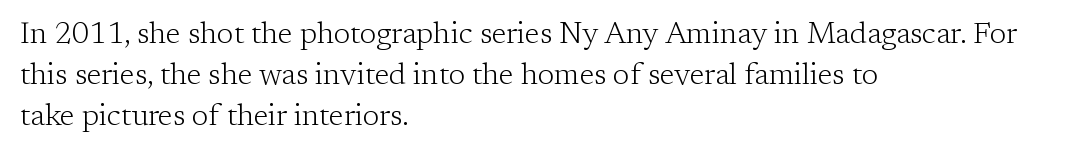
{"serif": "yes", "italic": "no", "bold": "no", "weight": "light", "width": "normal", "stroke_contrast": "low", "x_height": "medium", "monospaced": "no", "underline": "no", "align": "left", "line_spacing": "normal", "line_spacing_ratio": 1.37, "letter_spacing": "normal", "letter_spacing_em": 0.0, "glyph_px": 30}
